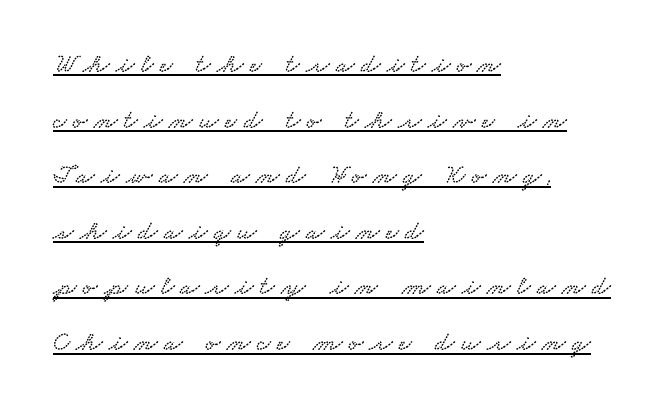
{"underline": "yes", "align": "left", "line_spacing": "loose", "line_spacing_ratio": 2.06, "letter_spacing": "wide", "letter_spacing_em": 0.24, "glyph_px": 27}
